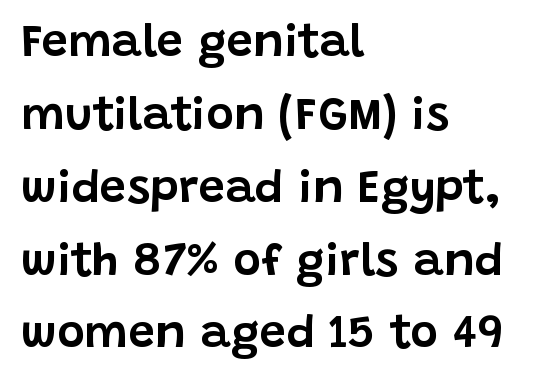
{"serif": "no", "italic": "no", "width": "normal", "stroke_contrast": "low", "x_height": "large", "monospaced": "no", "underline": "no", "align": "left", "line_spacing": "normal", "line_spacing_ratio": 1.55, "letter_spacing": "normal", "letter_spacing_em": 0.0, "glyph_px": 47}
